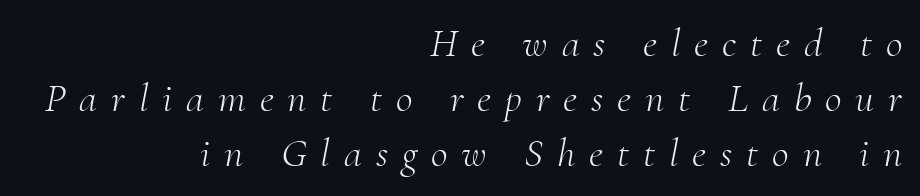
The image shows 41 px light serif type, italic (leaning right); set right-aligned, normal line spacing (1.34x), unusually wide letter spacing (+0.34 em), not underlined; medium stroke contrast and a small x-height.
